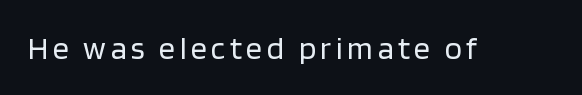
{"serif": "no", "italic": "no", "bold": "no", "weight": "regular", "width": "normal", "stroke_contrast": "low", "x_height": "large", "monospaced": "no", "underline": "no", "glyph_px": 32}
